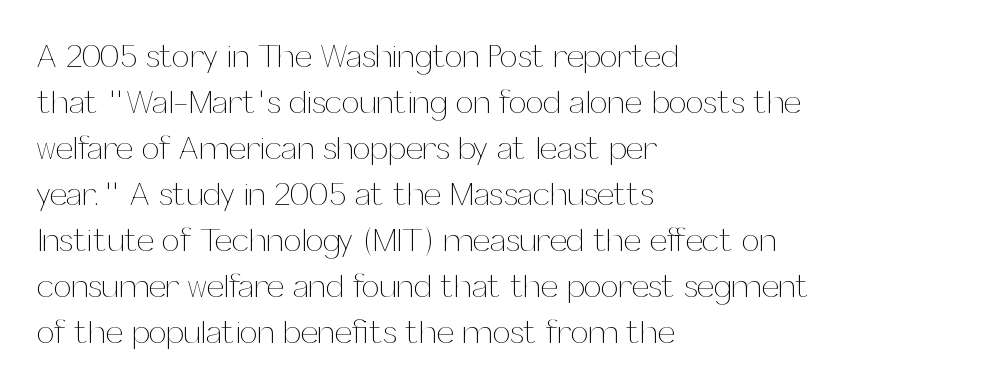
{"italic": "no", "bold": "no", "weight": "thin", "width": "normal", "stroke_contrast": "medium", "x_height": "medium", "monospaced": "no", "underline": "no", "align": "left", "line_spacing": "normal", "line_spacing_ratio": 1.44, "letter_spacing": "normal", "letter_spacing_em": 0.0, "glyph_px": 32}
